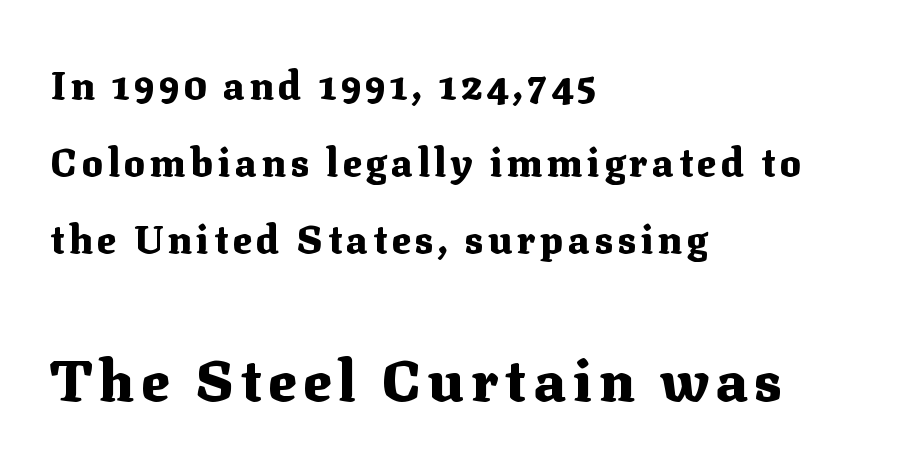
{"serif": "yes", "italic": "no", "bold": "yes", "weight": "heavy", "width": "normal", "stroke_contrast": "medium", "x_height": "medium", "monospaced": "no", "underline": "no", "align": "left", "line_spacing": "loose", "line_spacing_ratio": 1.98, "larger_block": "second", "size_ratio": 1.49, "glyph_px": 58}
